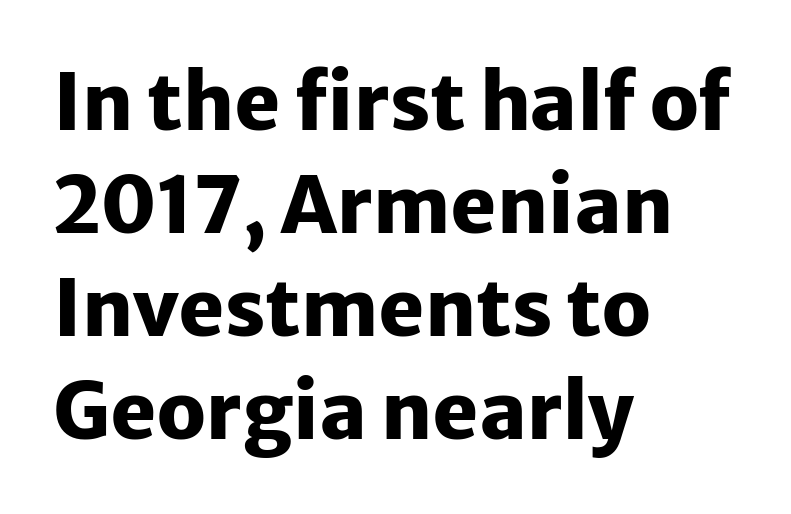
Here the designer chose a conventional face with non-uniform glyph widths. The words here are not underlined. Chunky letters — that's bold for sure. Notice how the stems are strictly vertical — no italics here.
